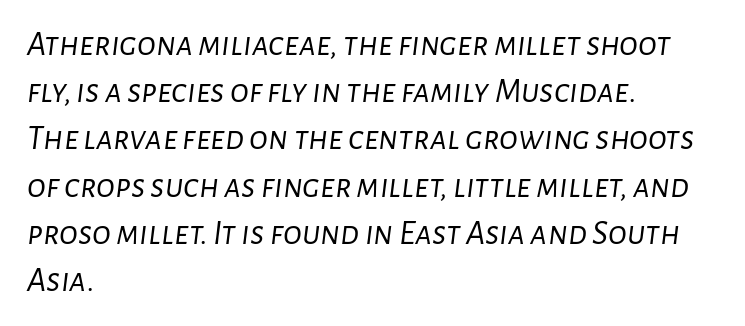
Q: Is the text bold? A: No.
Q: Is the text italic (slanted)? A: Yes, it leans right by about 7 degrees.
Q: Is the text underlined? A: No.
Q: How is the paragraph aligned? A: Left-aligned.
Q: Is the spacing between letters normal or unusually wide? A: Normal.
Q: Is the spacing between lines tight, normal or loose? A: Normal.
Q: Width (condensed, normal, or wide)? A: Normal.
Q: Stroke contrast? A: Low.
Q: x-height? A: Medium.
Q: Monospaced? A: No.
